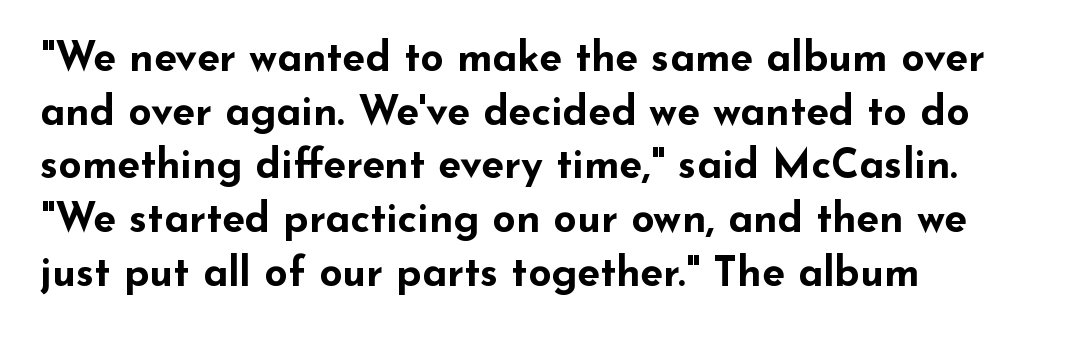
Every character sits straight up, as roman type does. Typesetter's note: full bold, strokes at maximum text heaviness. The passage shown is typed in a proportional face where columns would drift. There is no visible air inserted between adjacent glyphs. Descender tails drop into unmarked territory. Regarding leading, the lines here are spaced in the standard way.
